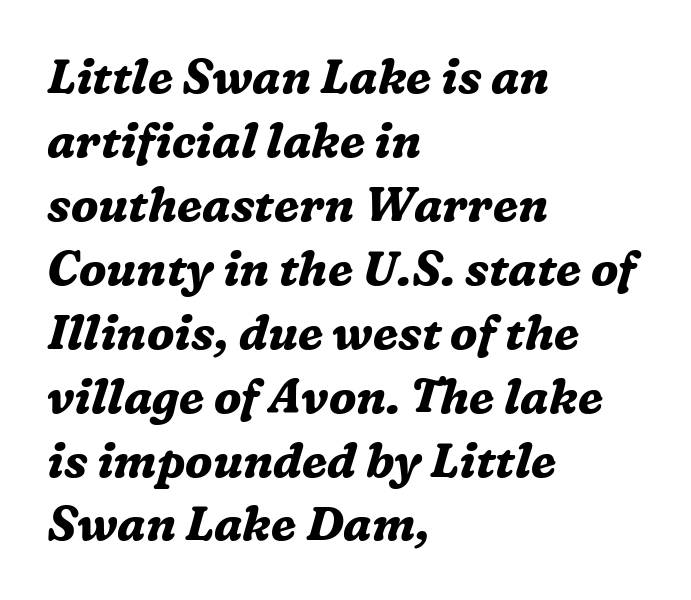
Q: Is the text bold? A: Yes.
Q: Is the text italic (slanted)? A: Yes, it leans right by about 16 degrees.
Q: Is the typeface a serif or a sans-serif typeface? A: Serif.
Q: Is the text underlined? A: No.
Q: How is the paragraph aligned? A: Left-aligned.
Q: Is the spacing between letters normal or unusually wide? A: Normal.
Q: Is the spacing between lines tight, normal or loose? A: Normal.
Q: Width (condensed, normal, or wide)? A: Normal.
Q: Stroke contrast? A: Medium.
Q: x-height? A: Medium.
Q: Monospaced? A: No.
